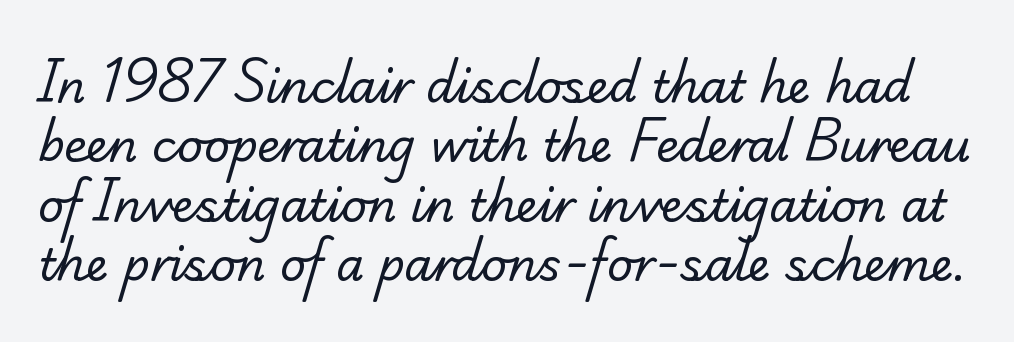
The image shows 45 px regular-weight serif type; set normal line spacing (1.32x), normal letter spacing, not underlined; low stroke contrast and a small x-height.
